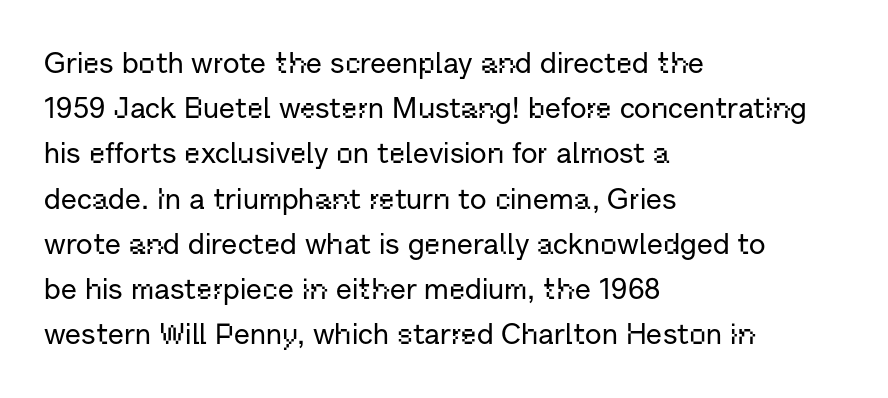
The image shows 29 px sans-serif type, upright; set left-aligned, normal line spacing (1.56x), normal letter spacing, not underlined; low stroke contrast and a medium x-height.
